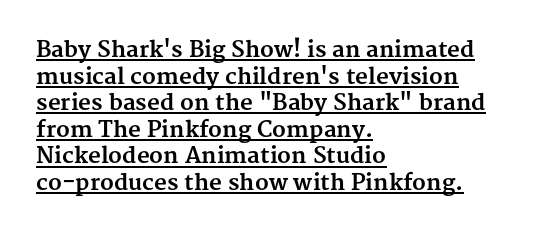
Set as a true bold cut, around the 700 mark. The tracking reads as untouched default to a designer's eye. Is the block centered? No — it sits flush against the left margin. What decoration does the sample have? An underline. These lines were composed using upright roman letters.
